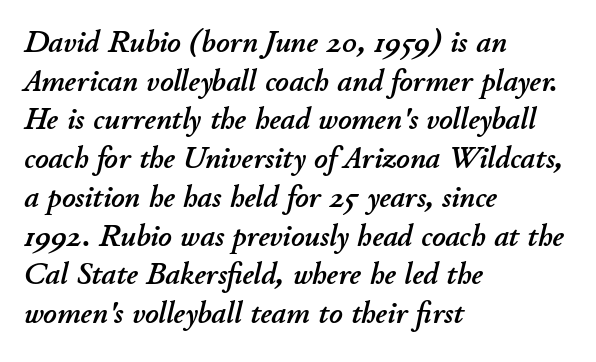
{"italic": "yes", "lean": "right", "slant_degrees": 11, "width": "normal", "stroke_contrast": "low", "x_height": "small", "monospaced": "no", "underline": "no", "align": "left", "line_spacing_ratio": 1.21, "letter_spacing": "normal", "letter_spacing_em": 0.0, "glyph_px": 32}
